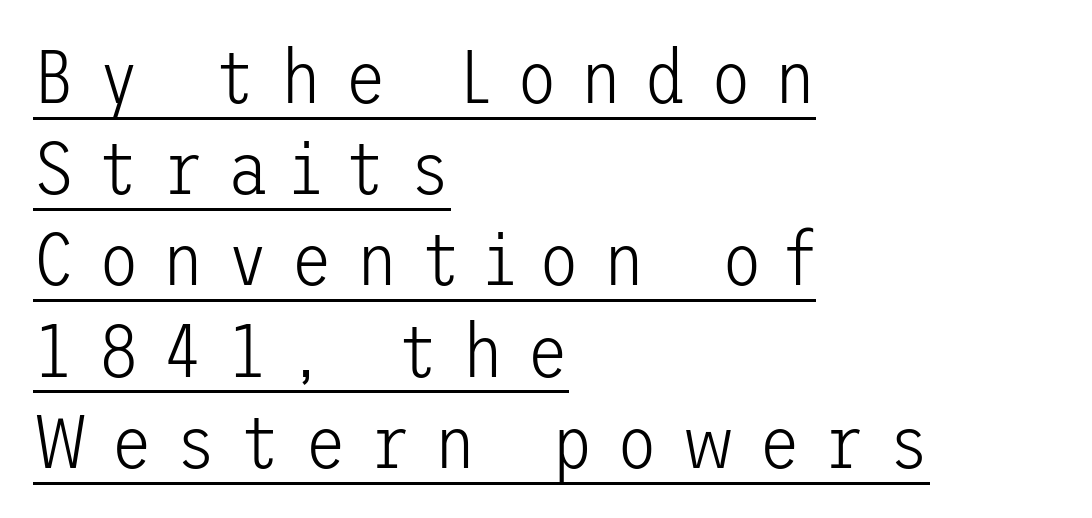
Looks like someone drew a line under every word here. The typesetter chose a ragged-right arrangement here. The cut favours lightness, reaching ordinary text weight at its darkest. Display-style spreading of the glyphs; the letterfit is very open.
